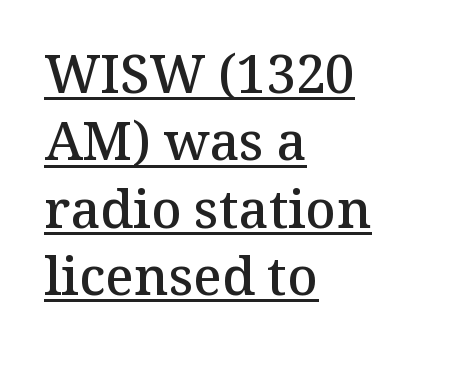
{"serif": "yes", "italic": "no", "bold": "semi", "weight": "semibold", "width": "normal", "stroke_contrast": "medium", "x_height": "medium", "monospaced": "no", "underline": "yes", "align": "left", "line_spacing": "normal", "line_spacing_ratio": 1.27, "letter_spacing": "normal", "letter_spacing_em": 0.0, "glyph_px": 53}
